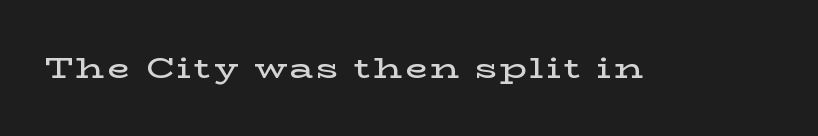
The image shows 29 px semibold, wide serif type, upright; set not underlined; low stroke contrast and a medium x-height.
